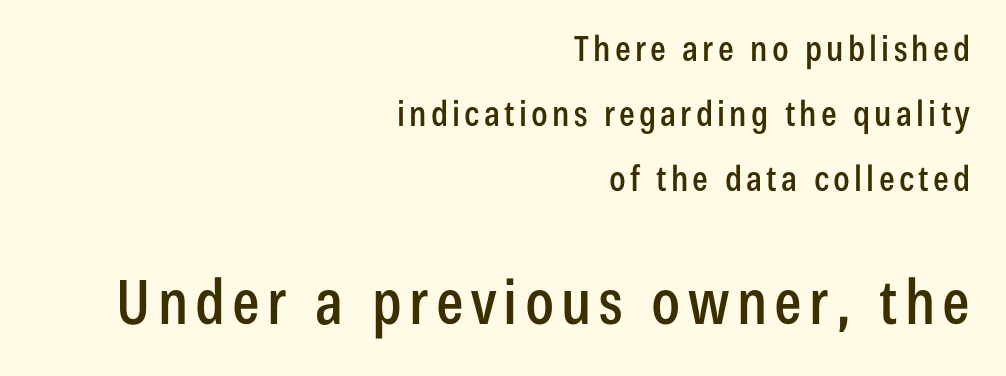
{"serif": "no", "italic": "no", "width": "condensed", "stroke_contrast": "low", "x_height": "medium", "monospaced": "no", "underline": "no", "align": "right", "line_spacing_ratio": 1.86, "larger_block": "second", "size_ratio": 1.74, "glyph_px": 61}
